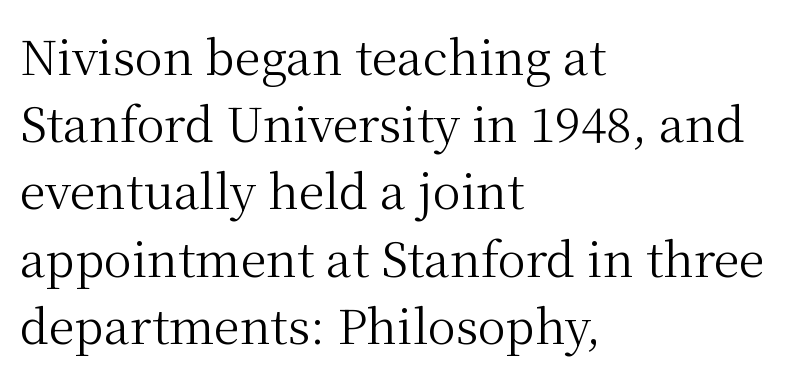
Q: Is the text bold? A: No.
Q: Is the text italic (slanted)? A: No, it is upright.
Q: Is the typeface a serif or a sans-serif typeface? A: Serif.
Q: Is the text underlined? A: No.
Q: How is the paragraph aligned? A: Left-aligned.
Q: Is the spacing between letters normal or unusually wide? A: Normal.
Q: Is the spacing between lines tight, normal or loose? A: Normal.
Q: Width (condensed, normal, or wide)? A: Normal.
Q: Stroke contrast? A: Medium.
Q: x-height? A: Medium.
Q: Monospaced? A: No.
